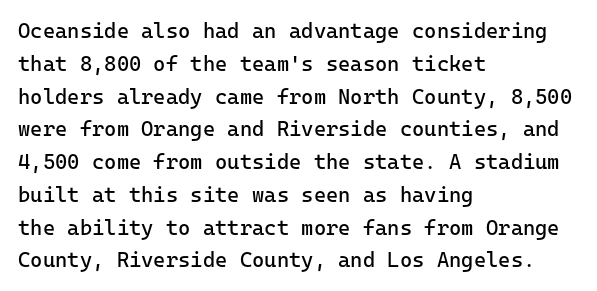
{"italic": "no", "bold": "no", "underline": "no", "align": "left", "line_spacing": "normal", "line_spacing_ratio": 1.56, "letter_spacing": "normal", "letter_spacing_em": 0.0, "glyph_px": 21}
